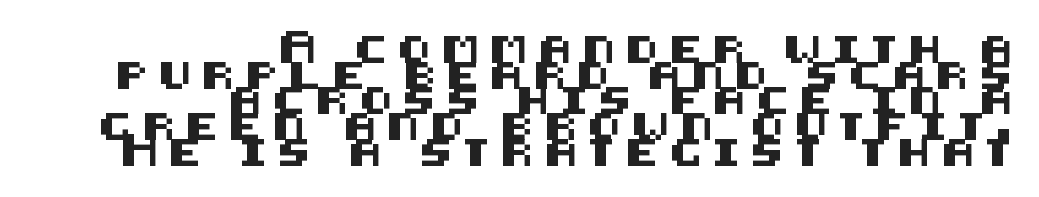
The image shows 27 px text type, upright; set right-aligned, tight line spacing (0.95x), unusually wide letter spacing (+0.41 em), not underlined.
